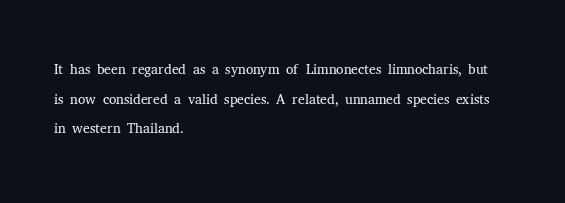
The image shows 21 px text type, upright; set left-aligned, normal line spacing (1.41x), normal letter spacing, not underlined.
